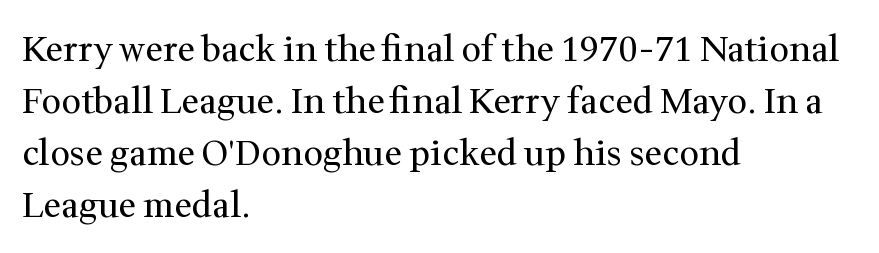
Q: Is the text bold? A: No.
Q: Is the text italic (slanted)? A: No, it is upright.
Q: Is the typeface a serif or a sans-serif typeface? A: Serif.
Q: Is the text underlined? A: No.
Q: How is the paragraph aligned? A: Left-aligned.
Q: Is the spacing between letters normal or unusually wide? A: Normal.
Q: Is the spacing between lines tight, normal or loose? A: Normal.
Q: Width (condensed, normal, or wide)? A: Normal.
Q: Stroke contrast? A: Medium.
Q: x-height? A: Medium.
Q: Monospaced? A: No.
